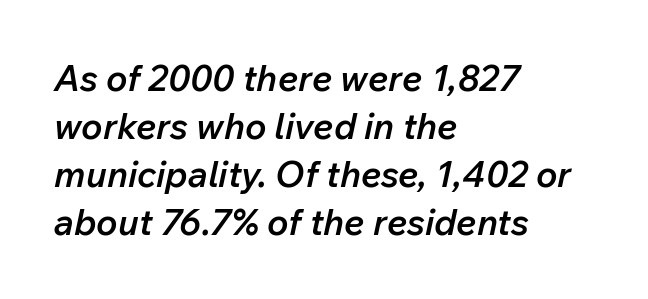
{"italic": "yes", "lean": "right", "slant_degrees": 12, "bold": "semi", "weight": "semibold", "width": "normal", "stroke_contrast": "low", "x_height": "medium", "monospaced": "no", "underline": "no", "align": "left", "line_spacing": "normal", "line_spacing_ratio": 1.33, "letter_spacing": "normal", "letter_spacing_em": 0.0, "glyph_px": 36}
